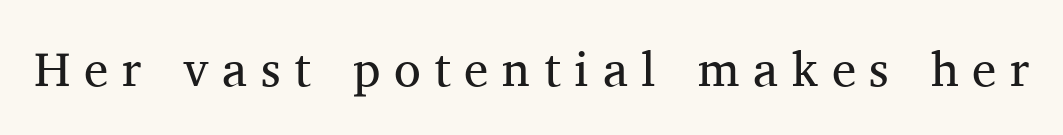
Does the lettering tilt? It doesn't — this is upright. The type family on display is of the serif kind. The passage shown is typed in a proportional face where columns would drift. The tracking reads as deliberately expanded to a designer's eye. Nothing heavy about these letters — not bold at all.
